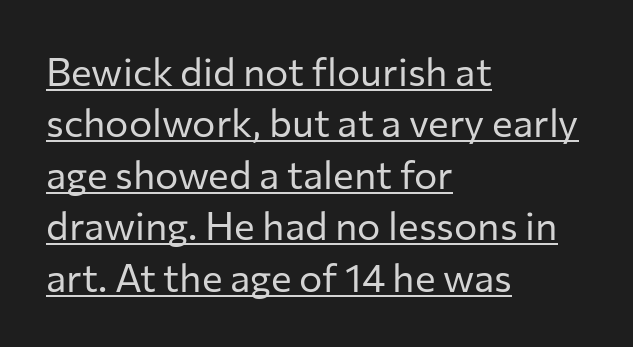
Q: Is the text bold? A: No.
Q: Is the text italic (slanted)? A: No, it is upright.
Q: Is the typeface a serif or a sans-serif typeface? A: Sans-serif.
Q: Is the text underlined? A: Yes.
Q: How is the paragraph aligned? A: Left-aligned.
Q: Is the spacing between letters normal or unusually wide? A: Normal.
Q: Is the spacing between lines tight, normal or loose? A: Normal.
Q: Width (condensed, normal, or wide)? A: Normal.
Q: Stroke contrast? A: Low.
Q: x-height? A: Medium.
Q: Monospaced? A: No.
